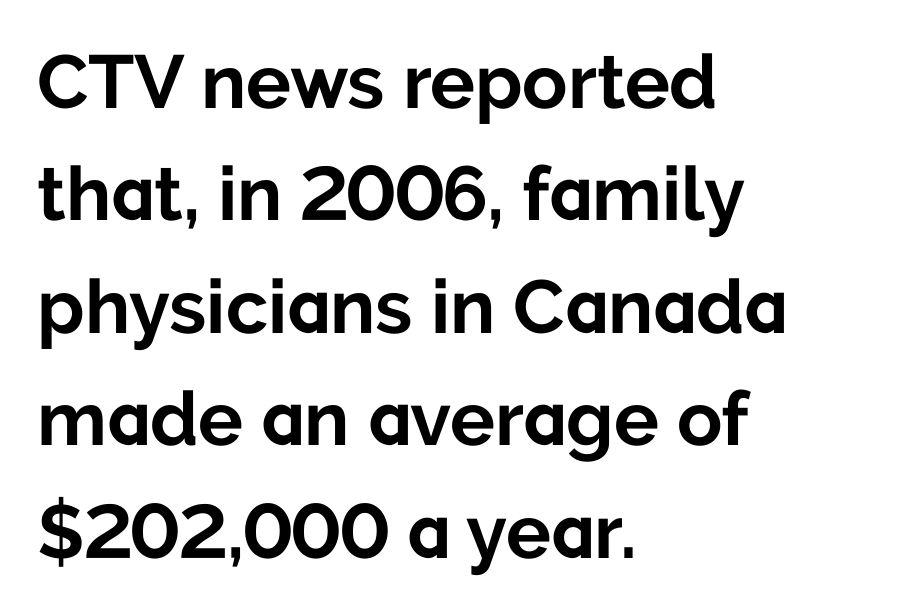
The font's upright variant was chosen for this text. Think of a printed novel: that variable character pitch is what you see here. The text was rendered using a sans face with plain stroke endings. A bare baseline throughout the passage. Which margin do the lines hug? The left one — the right edge is uneven. The leading is moderate, giving the passage an even texture.
